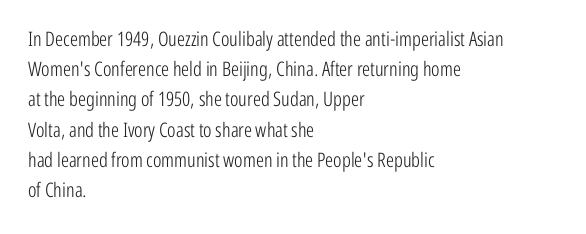
The image shows 20 px text type, upright; set left-aligned, normal line spacing (1.51x), normal letter spacing, not underlined.
